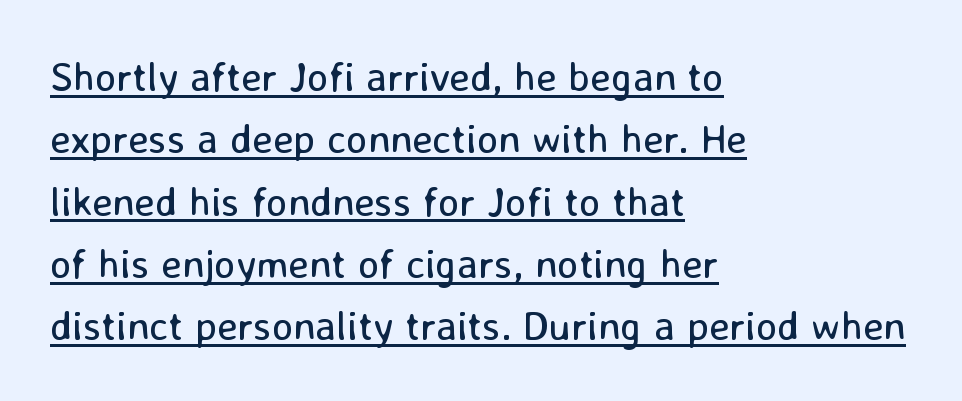
{"serif": "no", "italic": "no", "bold": "no", "weight": "regular", "width": "normal", "stroke_contrast": "low", "x_height": "medium", "monospaced": "no", "underline": "yes", "align": "left", "line_spacing": "normal", "line_spacing_ratio": 1.52, "letter_spacing": "normal", "letter_spacing_em": 0.0, "glyph_px": 41}
